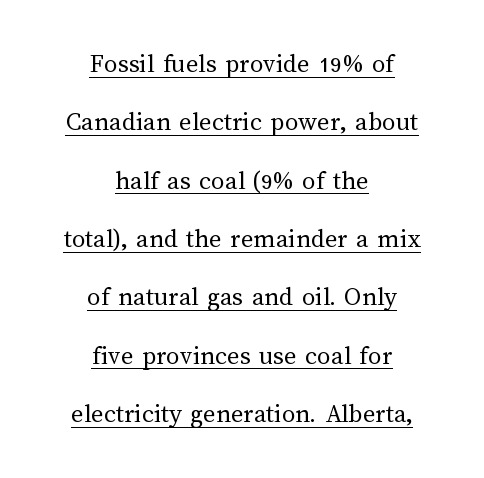
Q: Is the text bold? A: No.
Q: Is the text italic (slanted)? A: No, it is upright.
Q: Is the text underlined? A: Yes.
Q: How is the paragraph aligned? A: Centered.
Q: Is the spacing between letters normal or unusually wide? A: Normal.
Q: Is the spacing between lines tight, normal or loose? A: Loose.
